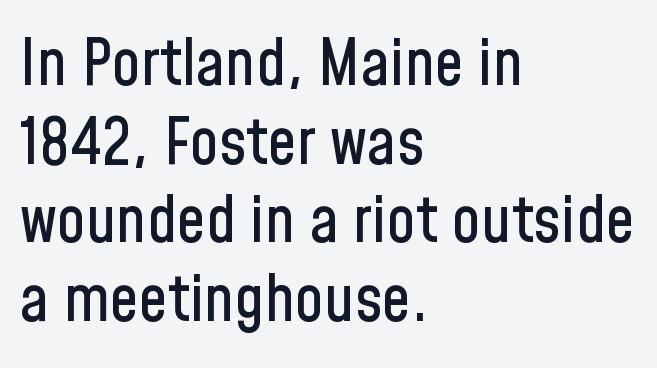
Q: Is the text italic (slanted)? A: No, it is upright.
Q: Is the typeface a serif or a sans-serif typeface? A: Sans-serif.
Q: Is the text underlined? A: No.
Q: How is the paragraph aligned? A: Left-aligned.
Q: Is the spacing between letters normal or unusually wide? A: Normal.
Q: Width (condensed, normal, or wide)? A: Condensed.
Q: Stroke contrast? A: Low.
Q: x-height? A: Medium.
Q: Monospaced? A: No.
